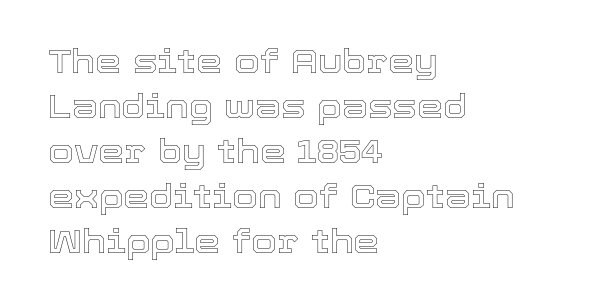
Q: Is the text italic (slanted)? A: No, it is upright.
Q: Is the text underlined? A: No.
Q: How is the paragraph aligned? A: Left-aligned.
Q: Is the spacing between letters normal or unusually wide? A: Normal.
Q: Is the spacing between lines tight, normal or loose? A: Normal.
Q: Width (condensed, normal, or wide)? A: Normal.
Q: x-height? A: Medium.
Q: Monospaced? A: No.
